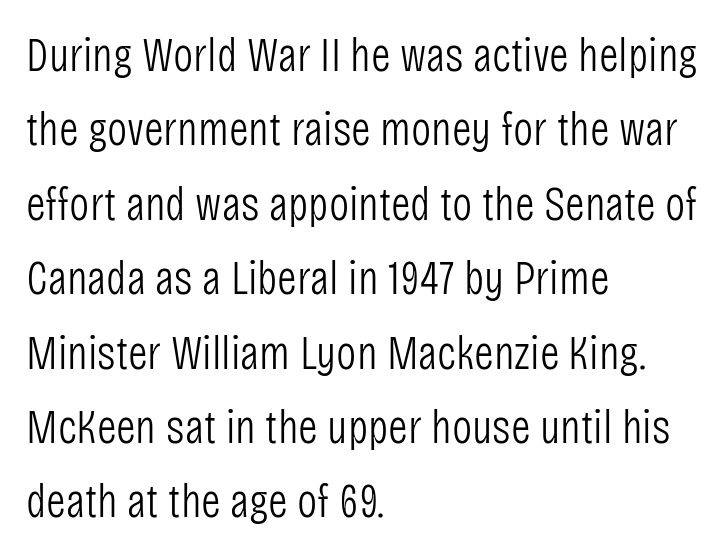
Q: Is the text bold? A: No.
Q: Is the text italic (slanted)? A: No, it is upright.
Q: Is the typeface a serif or a sans-serif typeface? A: Sans-serif.
Q: Is the text underlined? A: No.
Q: How is the paragraph aligned? A: Left-aligned.
Q: Is the spacing between letters normal or unusually wide? A: Normal.
Q: Is the spacing between lines tight, normal or loose? A: Normal.
Q: Width (condensed, normal, or wide)? A: Condensed.
Q: Stroke contrast? A: Low.
Q: x-height? A: Large.
Q: Monospaced? A: No.
